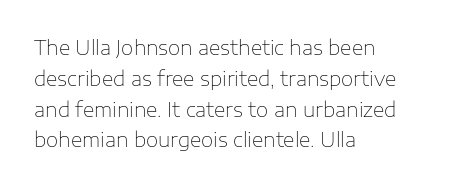
Q: Is the text bold? A: No.
Q: Is the text italic (slanted)? A: No, it is upright.
Q: Is the text underlined? A: No.
Q: How is the paragraph aligned? A: Left-aligned.
Q: Is the spacing between letters normal or unusually wide? A: Normal.
Q: Is the spacing between lines tight, normal or loose? A: Normal.
